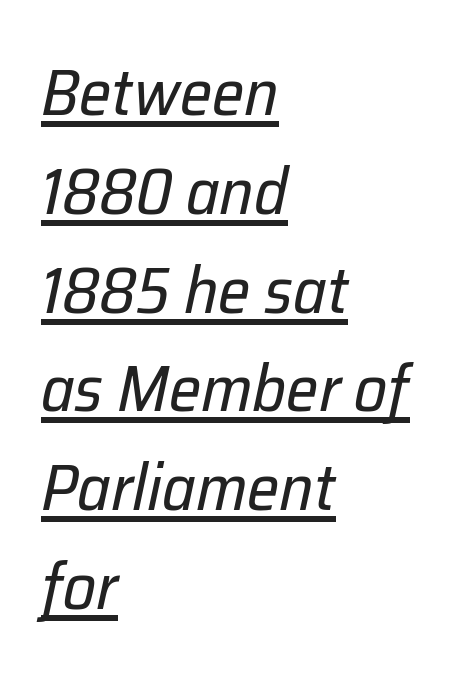
You could not count columns in this text — the font is proportionally spaced. Emphasis-style slanted type is in use. Notice how a bar underscores the lettering throughout. Interline gaps are of average width in this sample.
